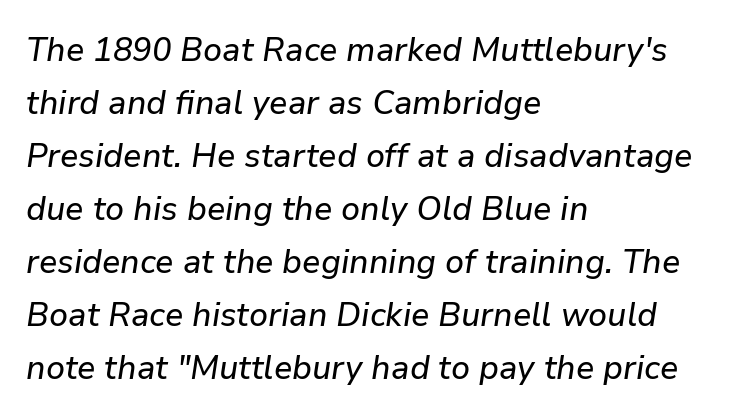
The leading is moderate, giving the passage an even texture. Nobody drew a line under any word here. The lettering tilts uniformly, giving the passage an italic look. In terms of letterspacing, this is plain default setting.
